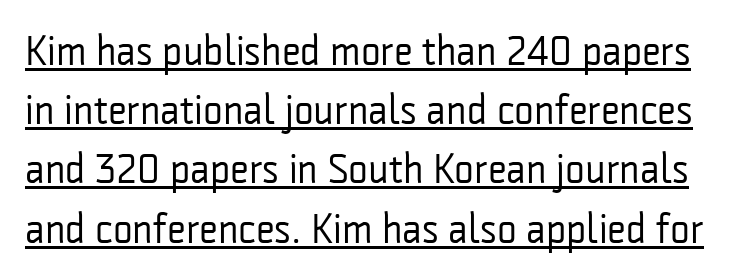
Rendered with straight, roman letterforms. Think standard paragraph weight, or any step lighter than that. Horizontal bands of white between lines are of average thickness. This rendering employs a face without finishing strokes, i.e., a sans-serif.
